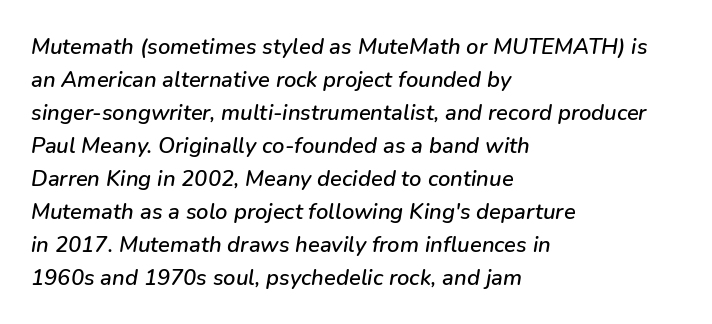
The image shows 22 px text type, italic (leaning right); set left-aligned, normal line spacing (1.5x), normal letter spacing, not underlined.
